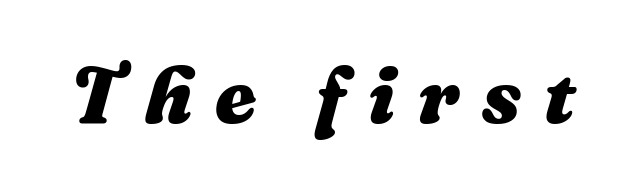
Does extra space separate the letters? Yes, quite a lot of it. A clean baseline with only descenders dipping below it. You'd pick this weight for a headline — it's a proper bold. This is oblique type, the kind used for emphasis or titles. Do the characters align in a grid? No, the font is proportional.
